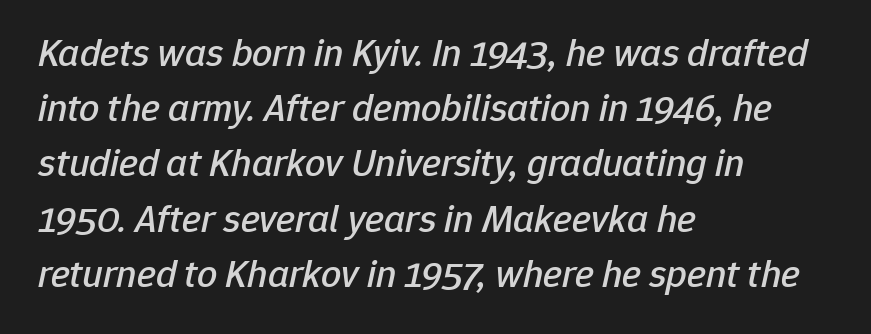
The image shows 40 px text type, italic (leaning right); set left-aligned, normal line spacing (1.38x), normal letter spacing, not underlined; low stroke contrast and a medium x-height.
